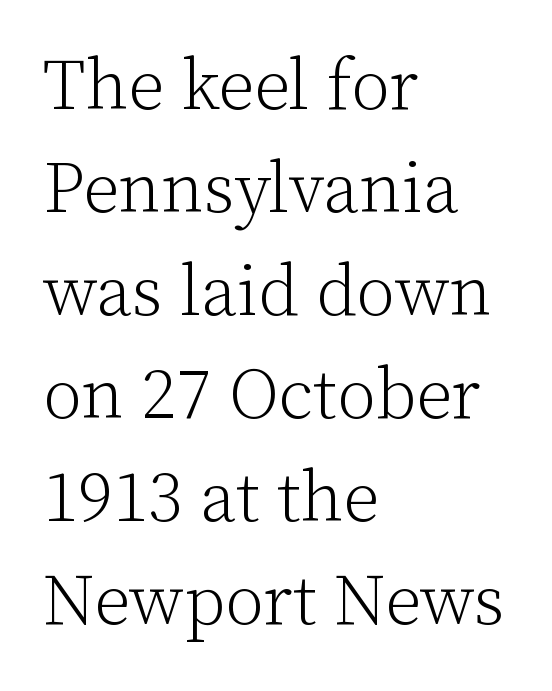
Italic? Not at all — the glyphs are vertical. This rendering features lettering with no underline. Notice how descenders clear the ascenders below comfortably — that's standard leading. Weight: not bold — regular or lighter.
